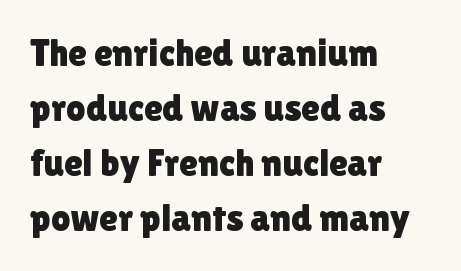
Compared with a centered layout, this one pins lines to the left instead. The lines sit at an ordinary, default distance from one another. In terms of posture, this sample is upright. Descenders hang freely into open space. The text was rendered using a sans face with plain stroke endings. This sample has the flowing, uneven cadence of proportional lettering.
